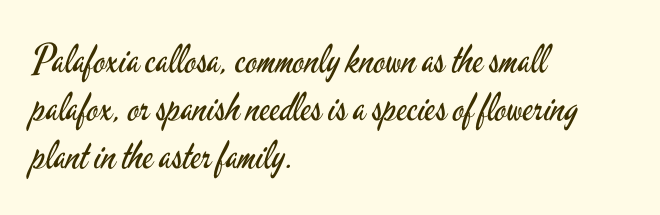
{"serif": "no", "bold": "no", "weight": "regular", "width": "condensed", "stroke_contrast": "low", "x_height": "small", "monospaced": "no", "underline": "no", "align": "left", "line_spacing_ratio": 1.23, "letter_spacing": "normal", "letter_spacing_em": 0.0, "glyph_px": 39}
